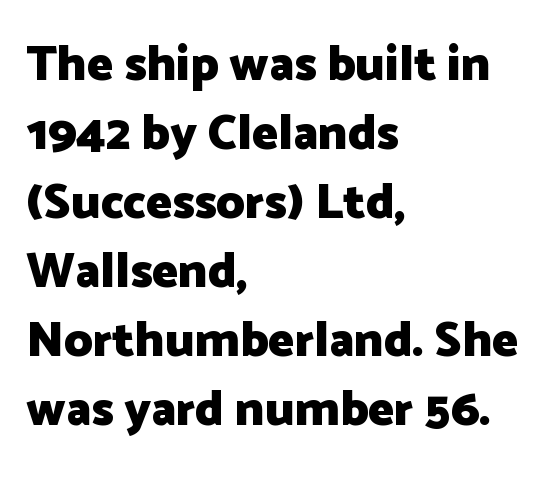
Q: Is the text bold? A: Yes.
Q: Is the text italic (slanted)? A: No, it is upright.
Q: Is the typeface a serif or a sans-serif typeface? A: Sans-serif.
Q: Is the text underlined? A: No.
Q: How is the paragraph aligned? A: Left-aligned.
Q: Is the spacing between letters normal or unusually wide? A: Normal.
Q: Is the spacing between lines tight, normal or loose? A: Normal.
Q: Width (condensed, normal, or wide)? A: Normal.
Q: Stroke contrast? A: Low.
Q: x-height? A: Medium.
Q: Monospaced? A: No.
